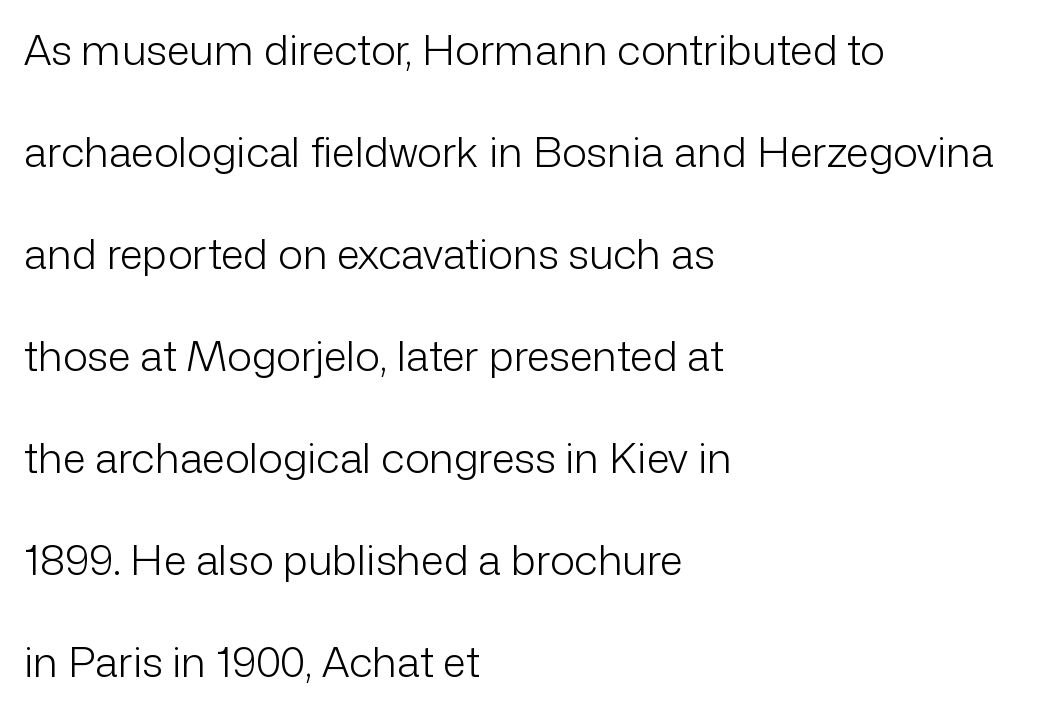
{"serif": "no", "italic": "no", "bold": "no", "weight": "light", "width": "normal", "stroke_contrast": "low", "x_height": "medium", "monospaced": "no", "underline": "no", "align": "left", "line_spacing": "loose", "line_spacing_ratio": 2.43, "letter_spacing": "normal", "letter_spacing_em": 0.0, "glyph_px": 42}
